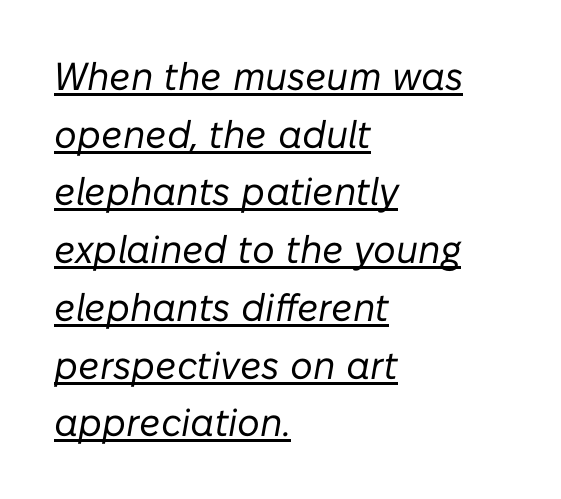
The image shows 39 px regular-weight type, italic (leaning right); set left-aligned, normal line spacing (1.48x), normal letter spacing, underlined; low stroke contrast and a medium x-height.
